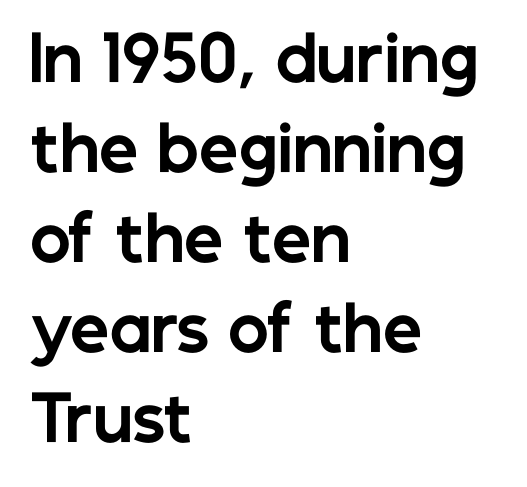
Every row of glyphs begins at an identical x-position on the left. The typeface chosen for these lines omits serifs. The passage shown stacks its lines at a standard gap. Weight check: bold — yes, fully. The axis of the letterforms is exactly vertical. The passage shown is typed in a proportional face where columns would drift.
